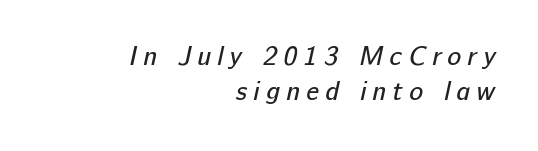
{"bold": "no", "underline": "no", "align": "right", "line_spacing": "normal", "line_spacing_ratio": 1.35, "letter_spacing": "wide", "letter_spacing_em": 0.24, "glyph_px": 26}
